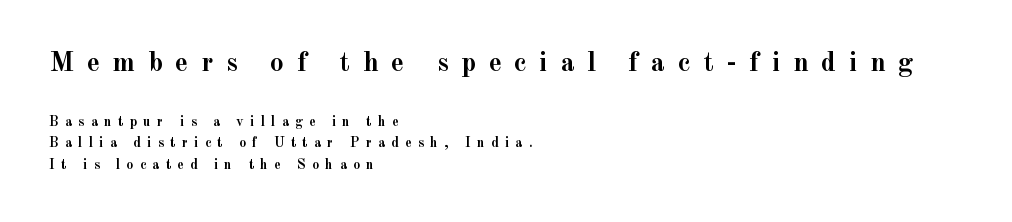
Q: Is the text bold? A: Yes.
Q: Is the text italic (slanted)? A: No, it is upright.
Q: Is the typeface a serif or a sans-serif typeface? A: Serif.
Q: Is the text underlined? A: No.
Q: How is the paragraph aligned? A: Left-aligned.
Q: Is the spacing between letters normal or unusually wide? A: Unusually wide.
Q: Is the spacing between lines tight, normal or loose? A: Normal.
Q: Which block of text is set in a larger size, the first (top) or the second (bottom)? A: The first (top) one.
Q: Width (condensed, normal, or wide)? A: Normal.
Q: x-height? A: Small.
Q: Monospaced? A: No.
